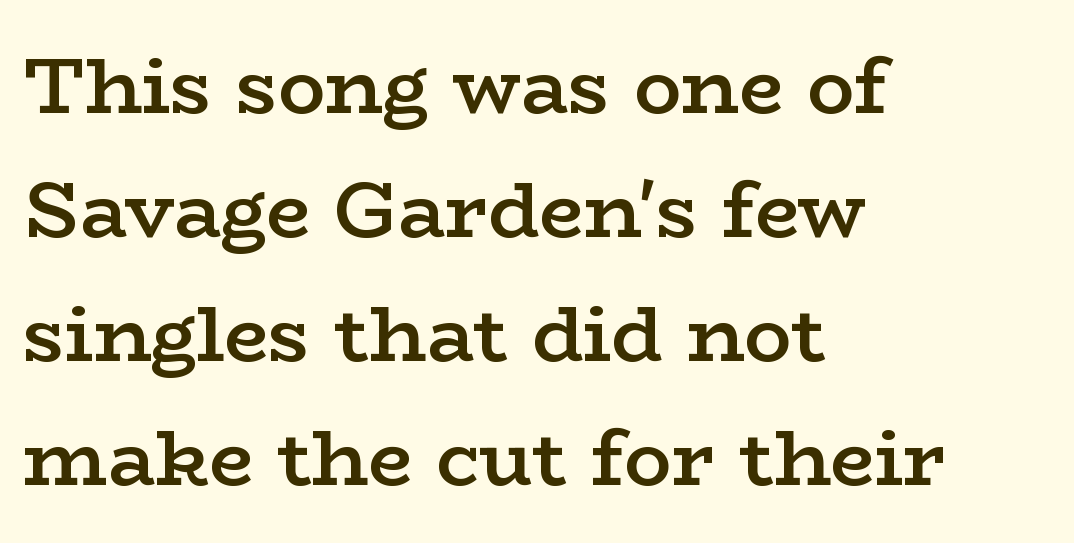
{"serif": "yes", "italic": "no", "bold": "semi", "weight": "semibold", "width": "wide", "stroke_contrast": "low", "x_height": "medium", "monospaced": "no", "underline": "no", "align": "left", "line_spacing": "normal", "line_spacing_ratio": 1.57, "letter_spacing": "normal", "letter_spacing_em": 0.0, "glyph_px": 79}
